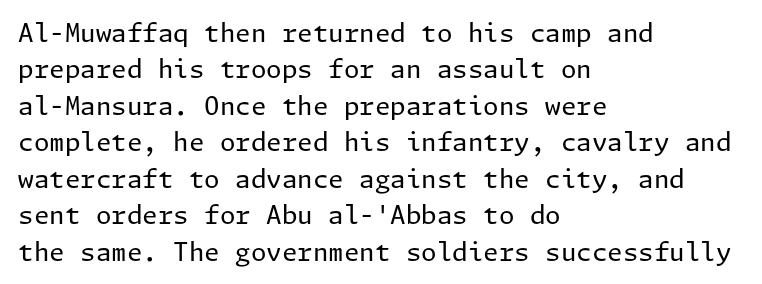
The image shows 25 px text type, upright; set left-aligned, normal line spacing (1.46x), normal letter spacing, not underlined.
